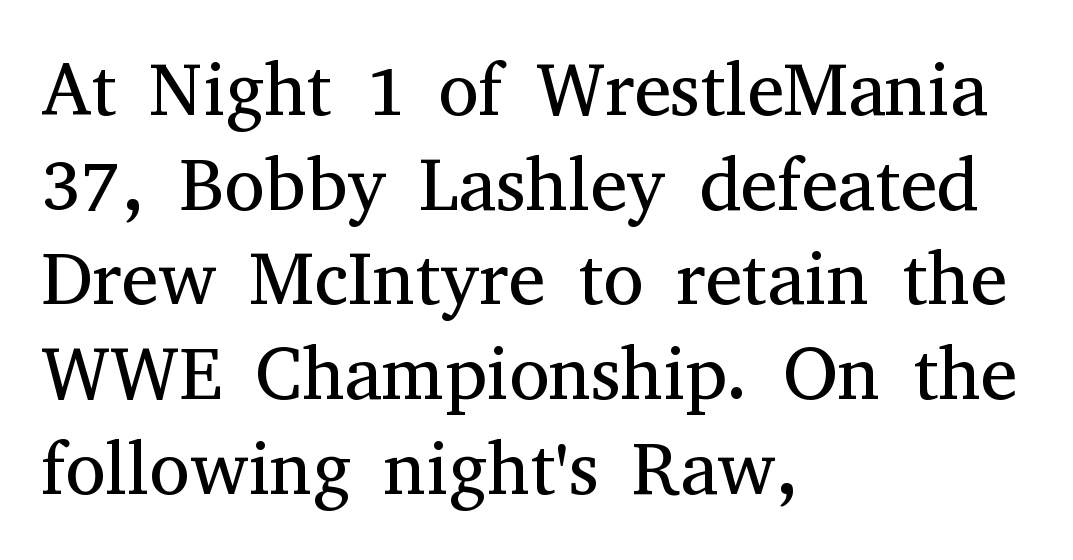
Each row of text sits above clean, open space. Is there any slant? The stems are plumb. A typesetter would call this zero additional tracking. I'd call this a serif setting — the letters wear small feet. The paragraph has a hard left edge and a soft right edge. Do the characters align in a grid? No, the font is proportional.
